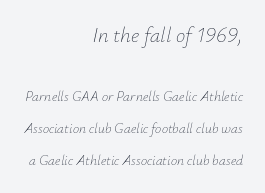
{"italic": "yes", "lean": "right", "slant_degrees": 12, "bold": "no", "underline": "no", "align": "right", "line_spacing": "loose", "line_spacing_ratio": 2.32, "letter_spacing": "normal", "letter_spacing_em": 0.0, "larger_block": "first", "size_ratio": 1.5, "glyph_px": 21}
